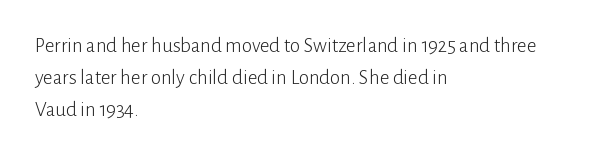
{"italic": "no", "bold": "no", "underline": "no", "align": "left", "line_spacing": "normal", "line_spacing_ratio": 1.52, "letter_spacing": "normal", "letter_spacing_em": 0.0, "glyph_px": 21}
